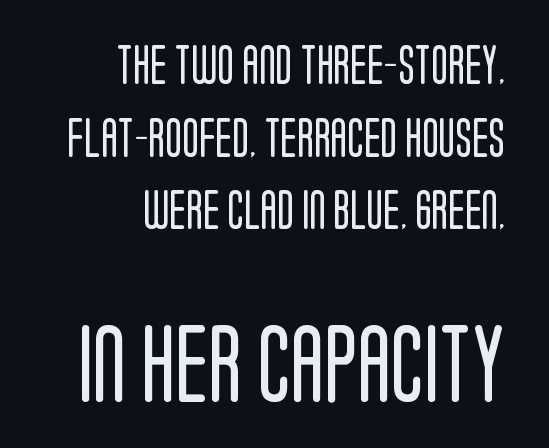
Q: Is the text bold? A: No.
Q: Is the text italic (slanted)? A: No, it is upright.
Q: Is the typeface a serif or a sans-serif typeface? A: Sans-serif.
Q: Is the text underlined? A: No.
Q: How is the paragraph aligned? A: Right-aligned.
Q: Is the spacing between letters normal or unusually wide? A: Normal.
Q: Which block of text is set in a larger size, the first (top) or the second (bottom)? A: The second (bottom) one.
Q: Width (condensed, normal, or wide)? A: Condensed.
Q: Stroke contrast? A: Low.
Q: x-height? A: Large.
Q: Monospaced? A: No.
